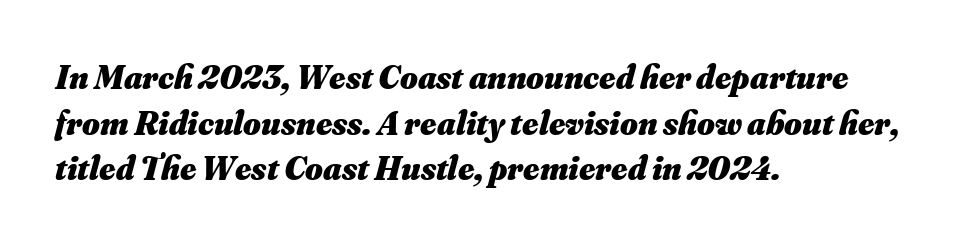
{"italic": "yes", "lean": "right", "slant_degrees": 16, "bold": "yes", "weight": "heavy", "width": "normal", "stroke_contrast": "medium", "x_height": "small", "monospaced": "no", "underline": "no", "align": "left", "line_spacing": "normal", "line_spacing_ratio": 1.34, "letter_spacing": "normal", "letter_spacing_em": 0.0, "glyph_px": 34}
